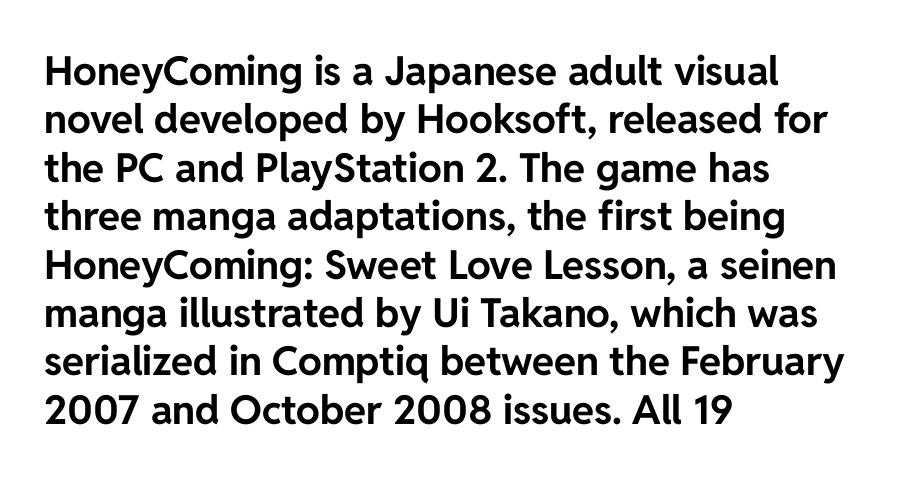
Reading down the block, your eye returns to a fixed left position each line. The letters carry no serifs — their stems end cleanly without finishing strokes. The passage shown is not underscored anywhere. Proportional: the letters do not fall into vertical columns. The typography opts for an upright posture over an oblique one.
